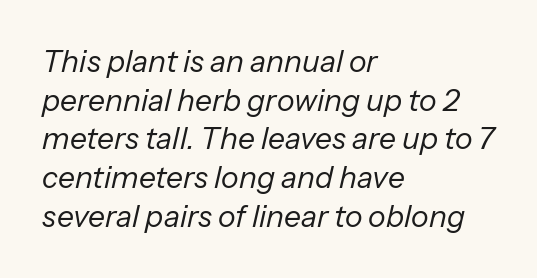
This sample keeps an unexceptional amount of space between lines. Line starts are locked; line ends wander. The tracking reads as untouched default to a designer's eye. Stroke thickness stays within the range of a standard reading face or lighter.
